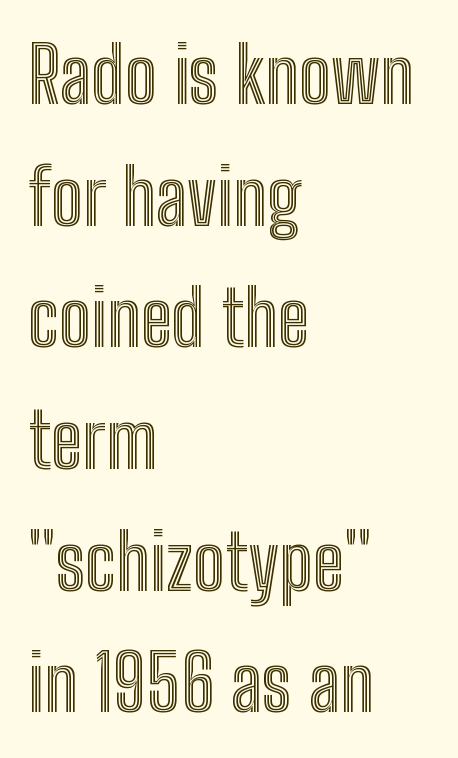
{"italic": "no", "width": "condensed", "x_height": "medium", "monospaced": "no", "underline": "no", "align": "left", "line_spacing": "normal", "line_spacing_ratio": 1.58, "letter_spacing": "normal", "letter_spacing_em": 0.0, "glyph_px": 77}
